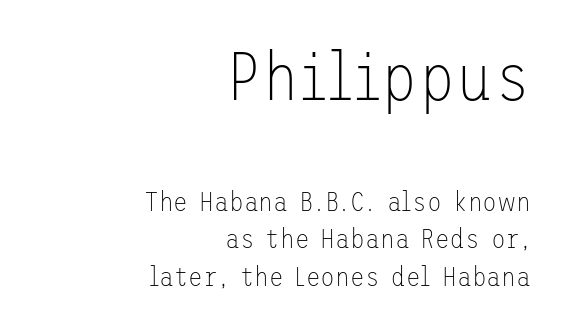
The image shows 68 px thin sans-serif type, upright; set right-aligned, normal line spacing (1.39x), normal letter spacing, not underlined; the first (top) block is 2.52x larger; low stroke contrast and a medium x-height.
